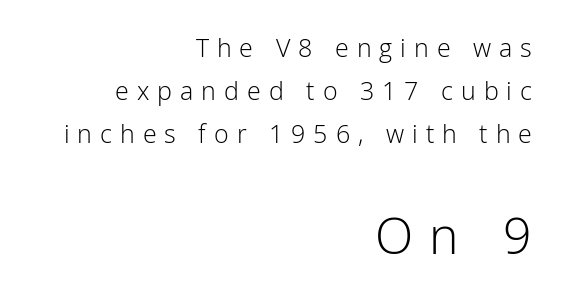
The image shows 50 px light sans-serif type, upright; set right-aligned, line spacing 1.73x, unusually wide letter spacing (+0.32 em), not underlined; the second (bottom) block is 2.0x larger; low stroke contrast and a medium x-height.
